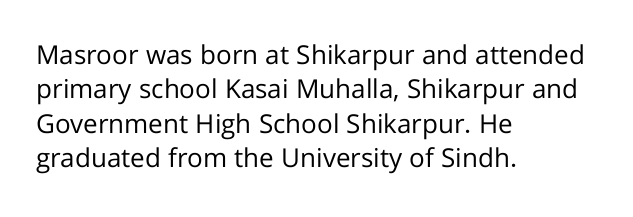
Leftover space on each line is placed entirely after the last word. Notice how the stems are strictly vertical — no italics here. The rendering uses a moderate line-height, typical for paragraphs. Underlining? Definitely not there. A light-to-regular cut is what we see here.
